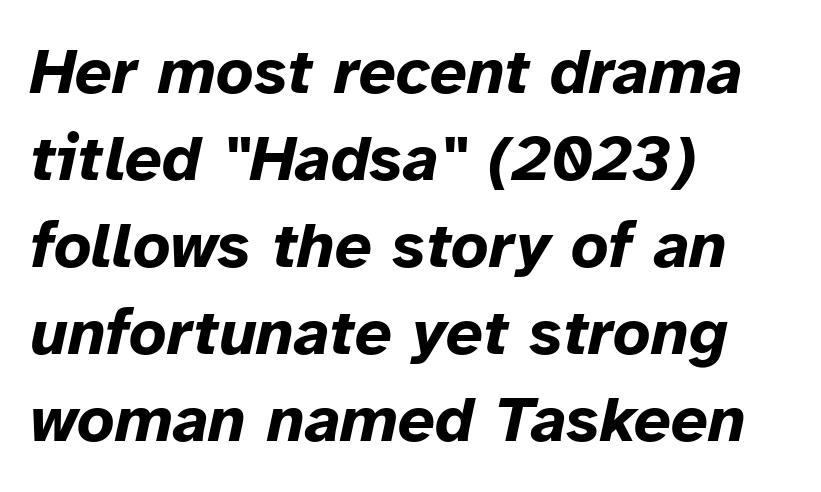
{"italic": "yes", "lean": "right", "slant_degrees": 12, "bold": "yes", "weight": "bold", "width": "normal", "stroke_contrast": "low", "x_height": "medium", "monospaced": "no", "underline": "no", "align": "left", "line_spacing": "normal", "line_spacing_ratio": 1.34, "letter_spacing": "normal", "letter_spacing_em": 0.0, "glyph_px": 65}
